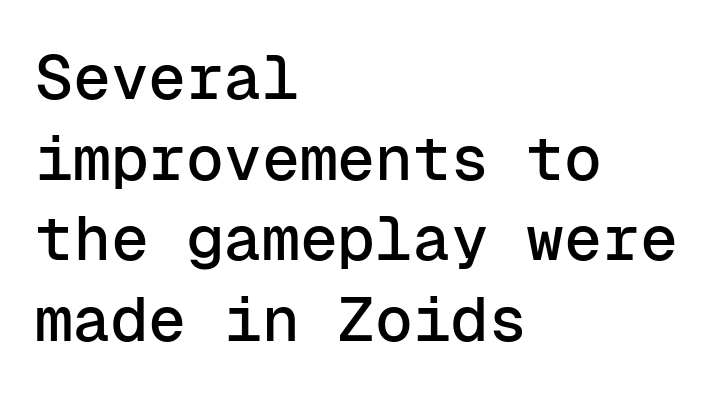
Typeset ragged right — the left edge is the straight one. Regarding serifs, this sample does without them. You could call the tracking neutral — neither tight nor loose. Vertically, the passage feels balanced, rows spaced as you'd expect.
